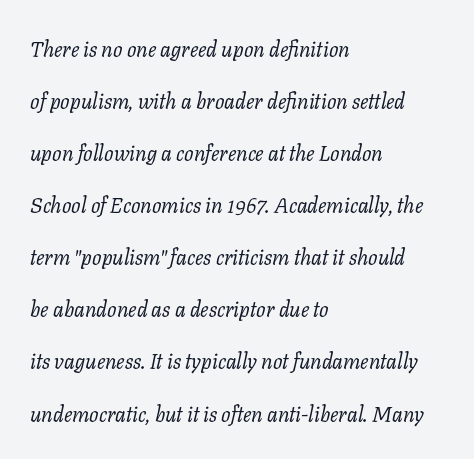
{"italic": "yes", "lean": "right", "slant_degrees": 11, "bold": "no", "underline": "no", "align": "left", "line_spacing": "loose", "line_spacing_ratio": 2.48, "letter_spacing": "normal", "letter_spacing_em": 0.0, "glyph_px": 21}
